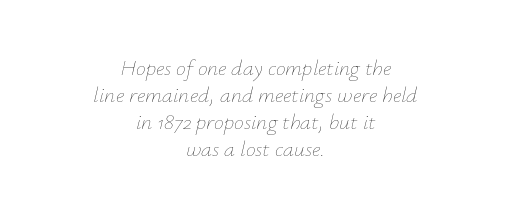
{"italic": "yes", "lean": "right", "slant_degrees": 12, "bold": "no", "underline": "no", "align": "center", "line_spacing_ratio": 1.22, "letter_spacing": "normal", "letter_spacing_em": 0.0, "glyph_px": 22}
